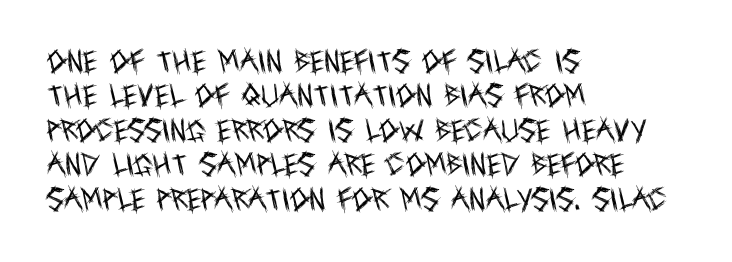
Q: Is the text bold? A: No.
Q: Is the text italic (slanted)? A: No, it is upright.
Q: Is the text underlined? A: No.
Q: How is the paragraph aligned? A: Left-aligned.
Q: Is the spacing between letters normal or unusually wide? A: Normal.
Q: Is the spacing between lines tight, normal or loose? A: Normal.
